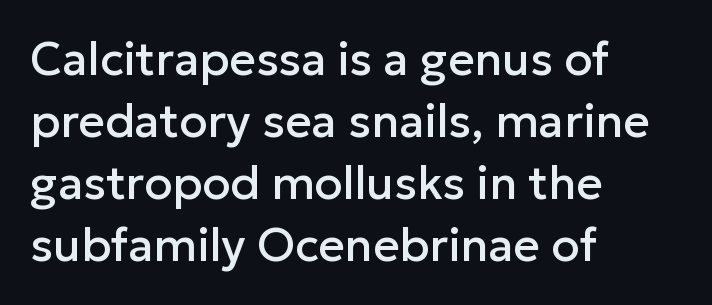
{"serif": "no", "italic": "no", "width": "normal", "stroke_contrast": "low", "x_height": "medium", "monospaced": "no", "underline": "no", "align": "left", "line_spacing": "normal", "line_spacing_ratio": 1.35, "letter_spacing": "normal", "letter_spacing_em": 0.0, "glyph_px": 46}
